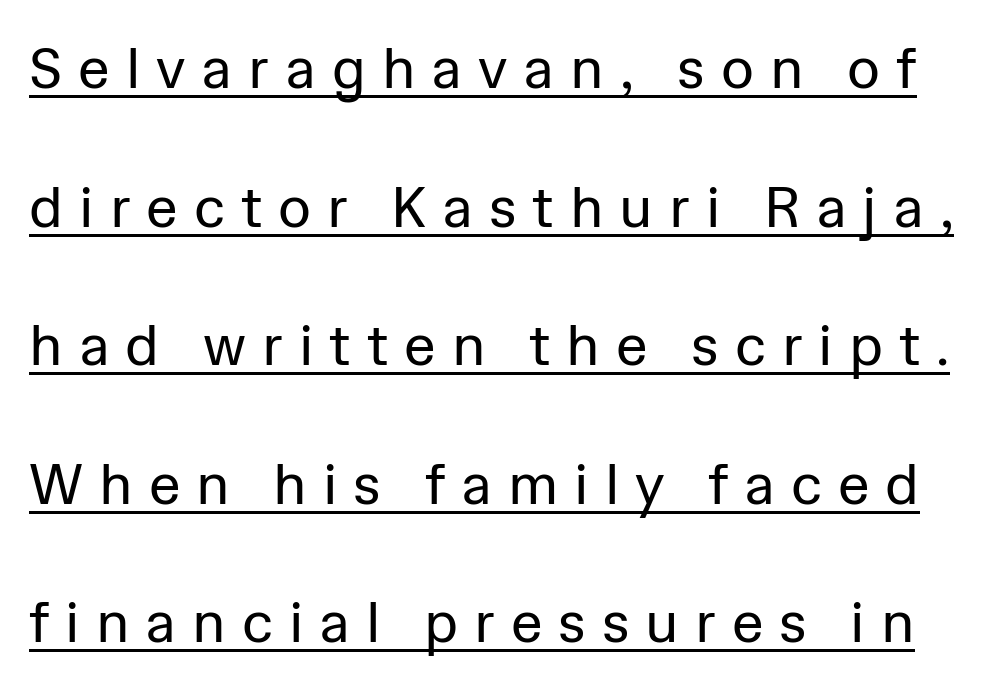
{"serif": "no", "italic": "no", "bold": "no", "weight": "regular", "width": "normal", "stroke_contrast": "low", "x_height": "medium", "monospaced": "no", "underline": "yes", "line_spacing": "loose", "line_spacing_ratio": 2.43, "letter_spacing": "wide", "letter_spacing_em": 0.28, "glyph_px": 57}
